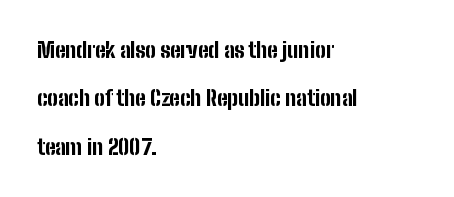
The image shows 21 px bold type, upright; set left-aligned, loose line spacing (2.3x), normal letter spacing, not underlined.
